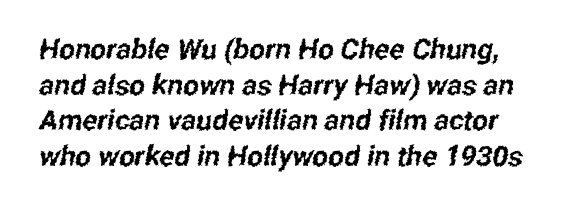
The image shows 28 px condensed sans-serif type; set normal line spacing (1.27x), normal letter spacing, not underlined; low stroke contrast and a medium x-height.
